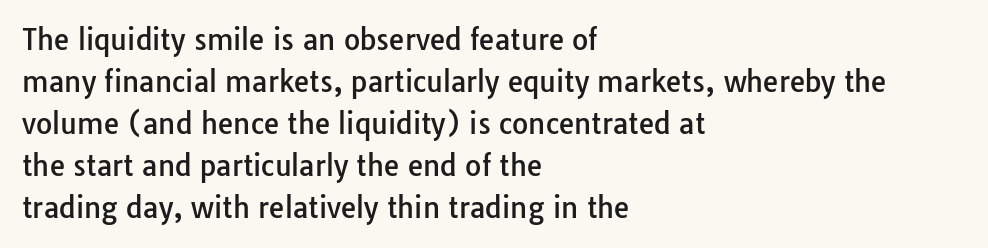
This is sans-serif lettering, the kind often seen on screens and signage. Summary of vertical rhythm: regular, with standard interline spacing. Note the varied advance widths — an 'i' is clearly narrower than an 'm'. Students, note that the glyphs here touch the page at normal intervals. No italicization has been applied; the sample stays upright.
